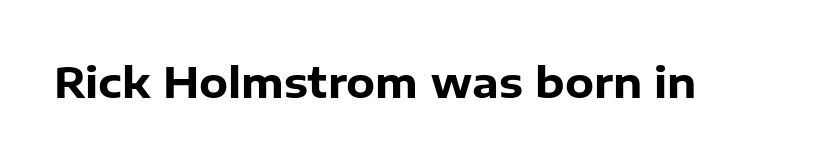
The image shows 42 px heavy sans-serif type, upright; set normal letter spacing, not underlined; low stroke contrast and a medium x-height.
